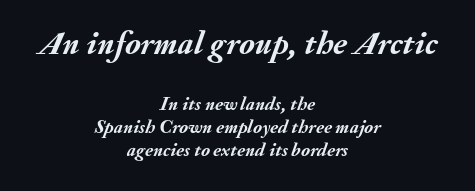
The image shows 33 px semibold type, italic (leaning right); set centered, line spacing 1.21x, normal letter spacing, not underlined; the first (top) block is 1.74x larger; medium stroke contrast and a small x-height.
